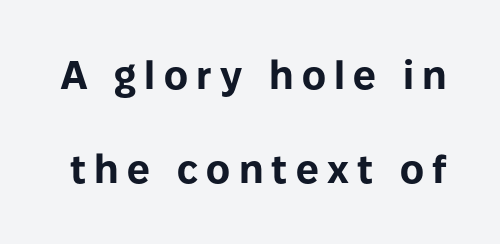
The face used here has the dense, thick strokes of a bold. Each letter keeps its own natural width here, so spacing adapts to shape. One glance says open: line gaps are wider than usual. Anything drawn beneath the words? Only blank space. You can tell from the bare stems that sans-serif type was used.
